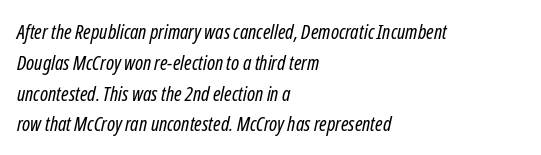
{"italic": "yes", "lean": "right", "slant_degrees": 12, "bold": "no", "underline": "no", "align": "left", "line_spacing": "normal", "line_spacing_ratio": 1.54, "letter_spacing": "normal", "letter_spacing_em": 0.0, "glyph_px": 20}
